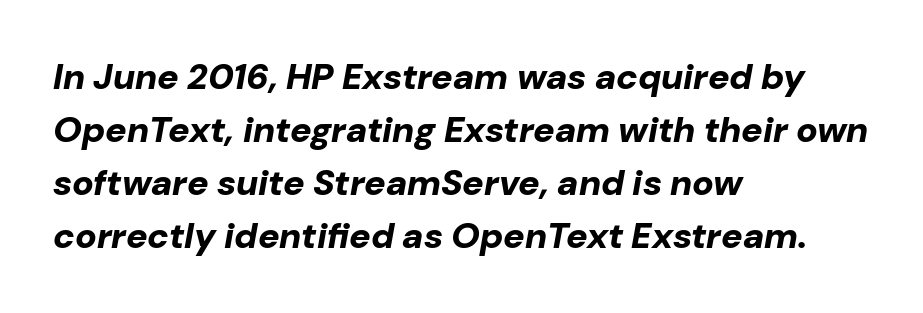
These lines sit exactly where default settings would place them. Glyph-to-glyph distance matches everyday printed text. Tall strokes in this sample are angled rather than plumb. Think of a printed novel: that variable character pitch is what you see here. Typographic density is high because the face is bold.
